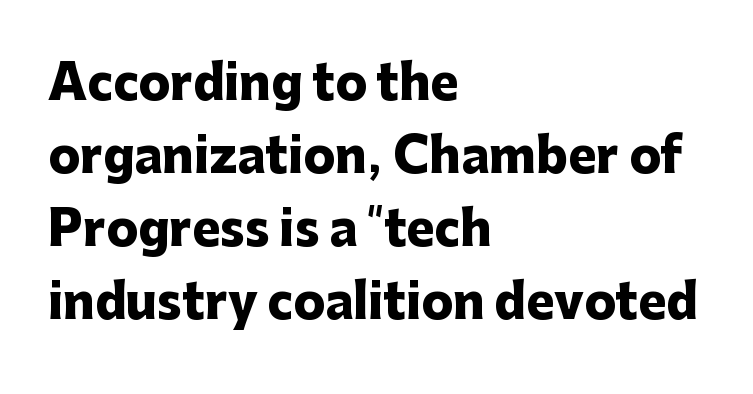
Q: Is the text bold? A: Yes.
Q: Is the text italic (slanted)? A: No, it is upright.
Q: Is the typeface a serif or a sans-serif typeface? A: Sans-serif.
Q: Is the text underlined? A: No.
Q: How is the paragraph aligned? A: Left-aligned.
Q: Is the spacing between letters normal or unusually wide? A: Normal.
Q: Is the spacing between lines tight, normal or loose? A: Normal.
Q: Width (condensed, normal, or wide)? A: Normal.
Q: Stroke contrast? A: Low.
Q: x-height? A: Medium.
Q: Monospaced? A: No.
